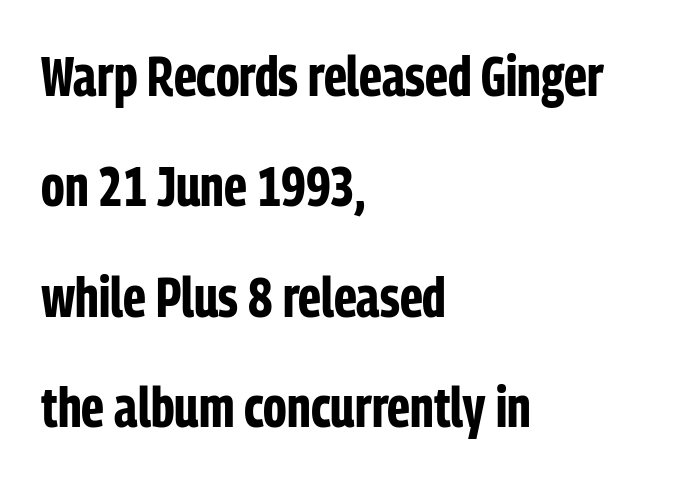
The image shows 56 px bold, condensed sans-serif type, upright; set left-aligned, loose line spacing (1.97x), normal letter spacing, not underlined; low stroke contrast and a medium x-height.
